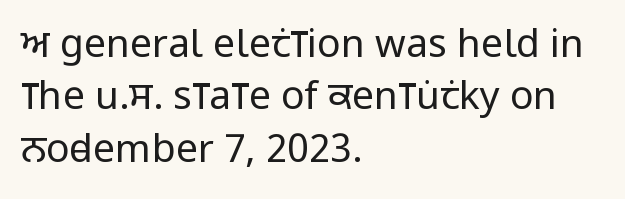
The tracking reads as untouched default to a designer's eye. Font category for this specimen: sans-serif. The strokes are not fattened; the text isn't bold. The lines are quadded left.
